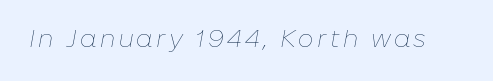
{"italic": "yes", "lean": "right", "slant_degrees": 10, "bold": "no", "underline": "no", "glyph_px": 25}
